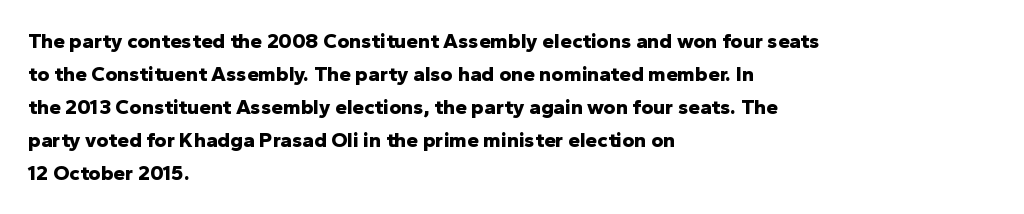
The image shows 21 px bold type, upright; set left-aligned, normal line spacing (1.57x), normal letter spacing, not underlined.
